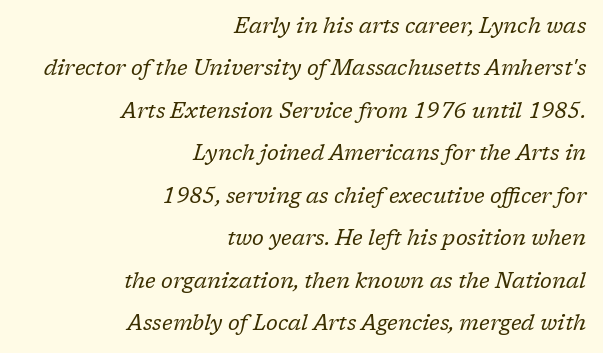
The image shows 21 px text type, italic (leaning right); set right-aligned, loose line spacing (2.02x), normal letter spacing, not underlined.
